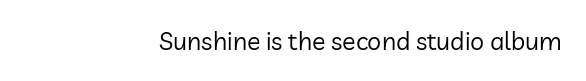
The image shows 25 px text type, upright; set right-aligned, normal letter spacing, not underlined.
